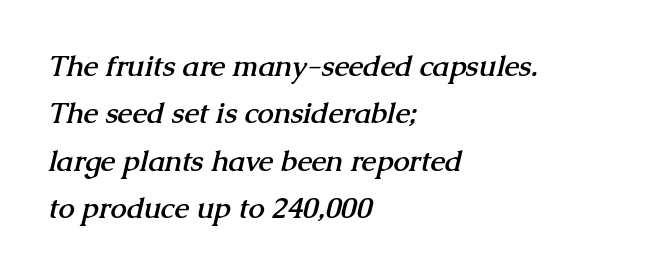
How heavy is the stroke? Heavy — this is a bold. Each letter keeps its own natural width here, so spacing adapts to shape. Check under the words: just untouched page. The type is set solid horizontally, with unmodified tracking. The typesetter chose a ragged-right arrangement here. Typographically, this falls in the serif category.
